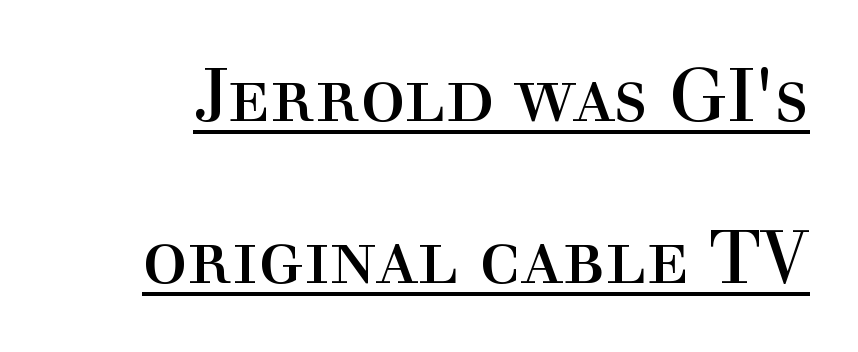
Reading down the column, the eye jumps a long way to each next line. The passage shown is underscored from start to finish. Short note: letters normally spaced. You can tell it's not italic because the verticals are truly vertical. Weight: in the light-to-regular range.
